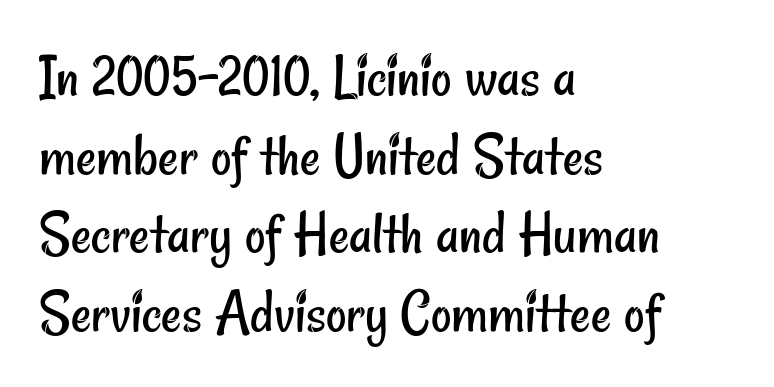
The image shows 63 px regular-weight, condensed sans-serif type; set left-aligned, normal line spacing (1.25x), normal letter spacing, not underlined; low stroke contrast and a small x-height.
